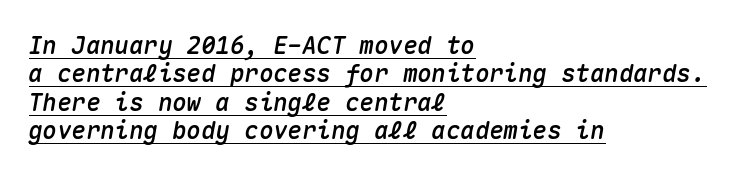
{"italic": "yes", "lean": "right", "slant_degrees": 10, "underline": "yes", "align": "left", "line_spacing_ratio": 1.18, "letter_spacing": "normal", "letter_spacing_em": 0.0, "glyph_px": 24}
